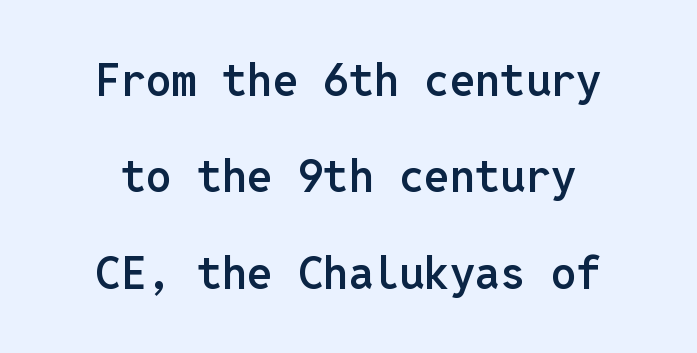
These lines stand farther apart than default settings would place them. The letterforms sit shoulder to shoulder at normal distance. A typesetter would call this monospace, since all characters share one set width. Tall strokes in this sample are plumb rather than angled. What kind of face is this? One without serifs — a sans.
